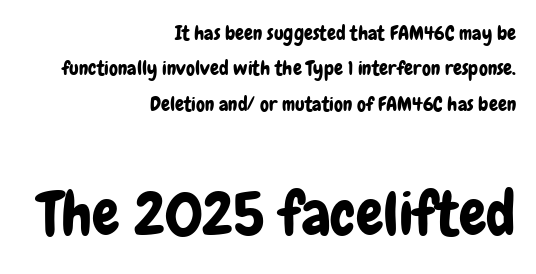
Q: Is the text italic (slanted)? A: No, it is upright.
Q: Is the typeface a serif or a sans-serif typeface? A: Sans-serif.
Q: Is the text underlined? A: No.
Q: How is the paragraph aligned? A: Right-aligned.
Q: Is the spacing between letters normal or unusually wide? A: Normal.
Q: Which block of text is set in a larger size, the first (top) or the second (bottom)? A: The second (bottom) one.
Q: Width (condensed, normal, or wide)? A: Condensed.
Q: Stroke contrast? A: Low.
Q: x-height? A: Medium.
Q: Monospaced? A: No.
